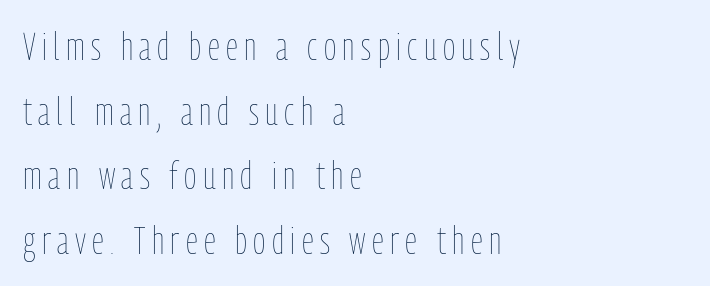
Q: Is the text bold? A: No.
Q: Is the text italic (slanted)? A: No, it is upright.
Q: Is the text underlined? A: No.
Q: How is the paragraph aligned? A: Left-aligned.
Q: Is the spacing between lines tight, normal or loose? A: Normal.
Q: Width (condensed, normal, or wide)? A: Condensed.
Q: Stroke contrast? A: Low.
Q: x-height? A: Medium.
Q: Monospaced? A: No.
